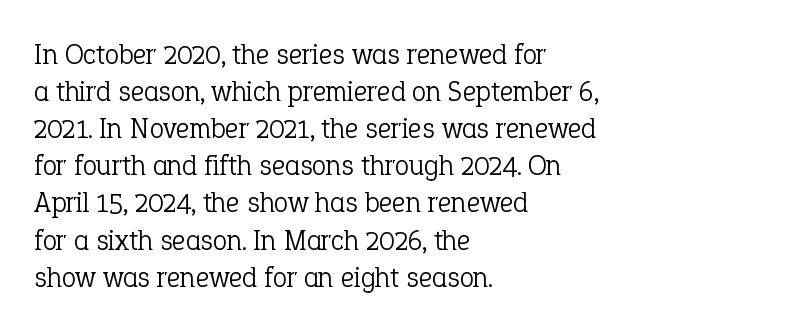
{"serif": "yes", "italic": "no", "bold": "no", "weight": "light", "width": "normal", "stroke_contrast": "low", "x_height": "medium", "monospaced": "no", "underline": "no", "align": "left", "line_spacing": "normal", "line_spacing_ratio": 1.28, "letter_spacing": "normal", "letter_spacing_em": 0.0, "glyph_px": 29}
